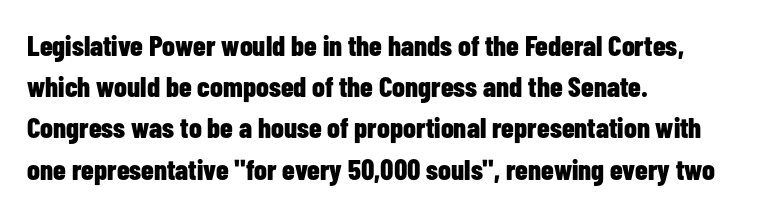
Q: Is the text bold? A: Yes.
Q: Is the text italic (slanted)? A: No, it is upright.
Q: Is the typeface a serif or a sans-serif typeface? A: Sans-serif.
Q: Is the text underlined? A: No.
Q: How is the paragraph aligned? A: Left-aligned.
Q: Is the spacing between letters normal or unusually wide? A: Normal.
Q: Is the spacing between lines tight, normal or loose? A: Normal.
Q: Width (condensed, normal, or wide)? A: Condensed.
Q: Stroke contrast? A: Low.
Q: x-height? A: Medium.
Q: Monospaced? A: No.
